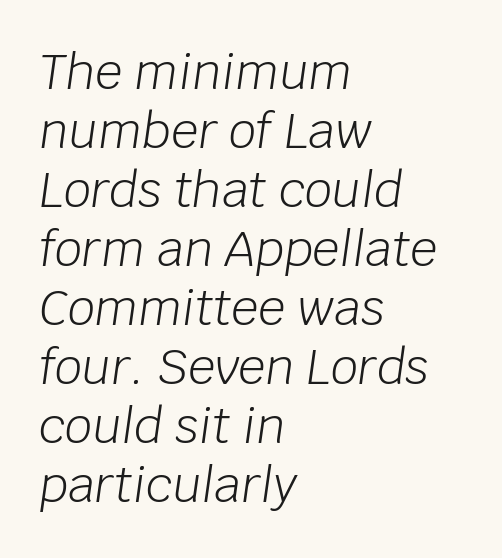
Q: Is the text bold? A: No.
Q: Is the text italic (slanted)? A: Yes, it leans right by about 8 degrees.
Q: Is the text underlined? A: No.
Q: How is the paragraph aligned? A: Left-aligned.
Q: Is the spacing between letters normal or unusually wide? A: Normal.
Q: Width (condensed, normal, or wide)? A: Normal.
Q: Stroke contrast? A: Low.
Q: x-height? A: Large.
Q: Monospaced? A: No.
